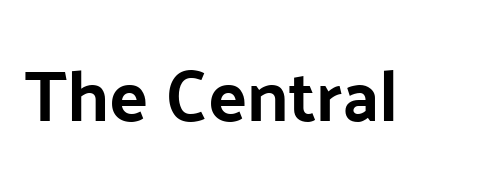
Q: Is the text bold? A: Yes.
Q: Is the text italic (slanted)? A: No, it is upright.
Q: Is the typeface a serif or a sans-serif typeface? A: Sans-serif.
Q: Is the text underlined? A: No.
Q: Is the spacing between letters normal or unusually wide? A: Normal.
Q: Width (condensed, normal, or wide)? A: Normal.
Q: Stroke contrast? A: Low.
Q: x-height? A: Medium.
Q: Monospaced? A: No.
